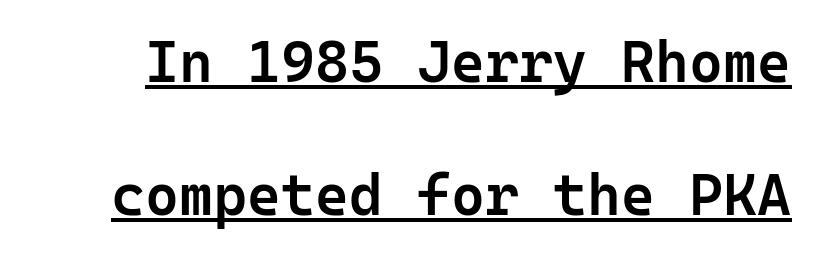
{"serif": "no", "italic": "no", "bold": "semi", "weight": "semibold", "width": "normal", "stroke_contrast": "low", "x_height": "medium", "monospaced": "yes", "underline": "yes", "line_spacing": "loose", "line_spacing_ratio": 2.29, "letter_spacing": "normal", "letter_spacing_em": 0.0, "glyph_px": 58}
